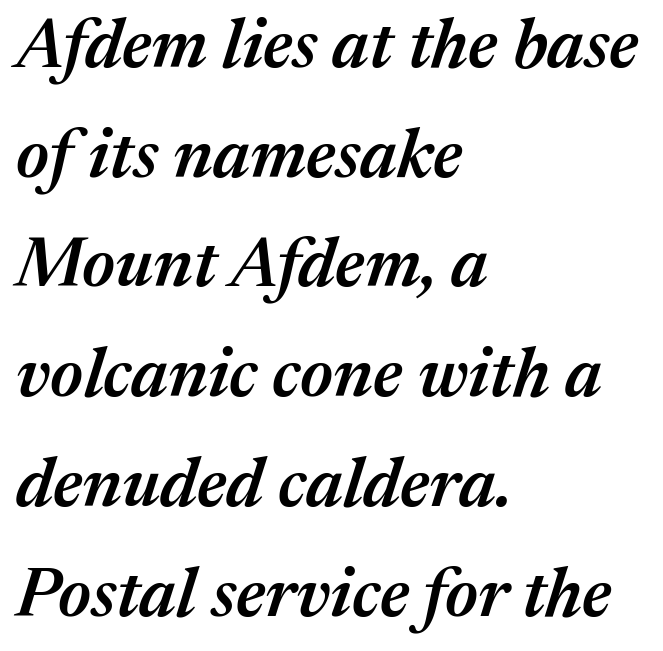
{"italic": "yes", "lean": "right", "slant_degrees": 17, "bold": "semi", "weight": "semibold", "width": "normal", "stroke_contrast": "medium", "x_height": "medium", "monospaced": "no", "underline": "no", "align": "left", "line_spacing": "normal", "line_spacing_ratio": 1.59, "letter_spacing": "normal", "letter_spacing_em": 0.0, "glyph_px": 69}
